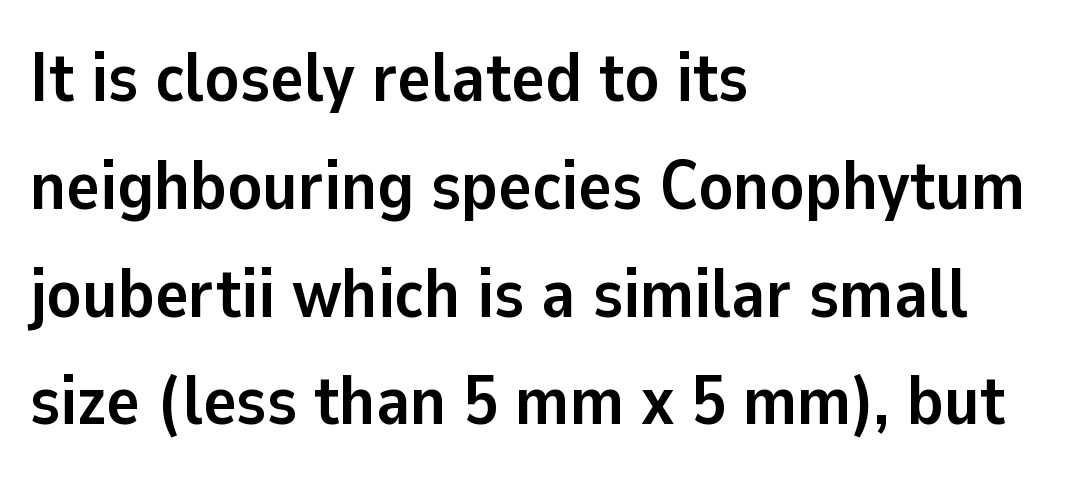
Q: Is the text bold? A: Yes.
Q: Is the text italic (slanted)? A: No, it is upright.
Q: Is the typeface a serif or a sans-serif typeface? A: Sans-serif.
Q: Is the text underlined? A: No.
Q: How is the paragraph aligned? A: Left-aligned.
Q: Is the spacing between letters normal or unusually wide? A: Normal.
Q: Is the spacing between lines tight, normal or loose? A: Normal.
Q: Width (condensed, normal, or wide)? A: Normal.
Q: Stroke contrast? A: Low.
Q: x-height? A: Medium.
Q: Monospaced? A: No.
